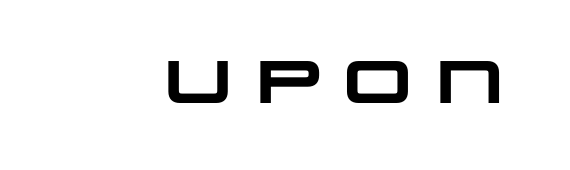
The image shows 60 px heavy, wide sans-serif type; set normal letter spacing, not underlined; low stroke contrast and a large x-height.
